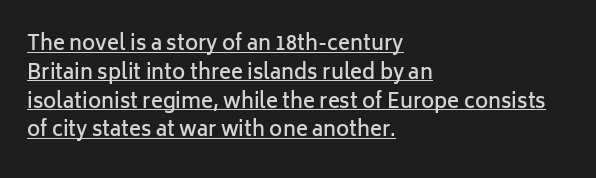
The image shows 20 px text type, upright; set left-aligned, normal line spacing (1.44x), normal letter spacing, underlined.
